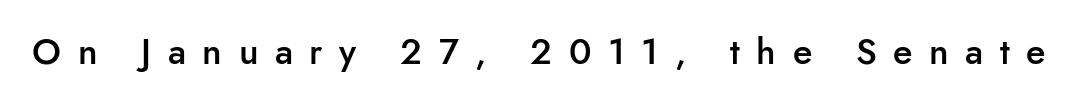
The image shows 36 px semibold sans-serif type, upright; set unusually wide letter spacing (+0.46 em), not underlined; low stroke contrast and a small x-height.
